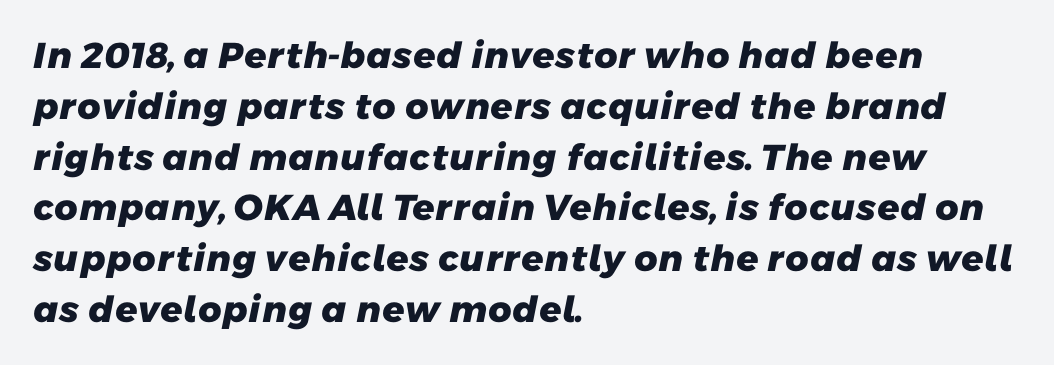
The image shows 36 px heavy sans-serif type; set left-aligned, normal line spacing (1.41x), normal letter spacing, not underlined; low stroke contrast and a medium x-height.
